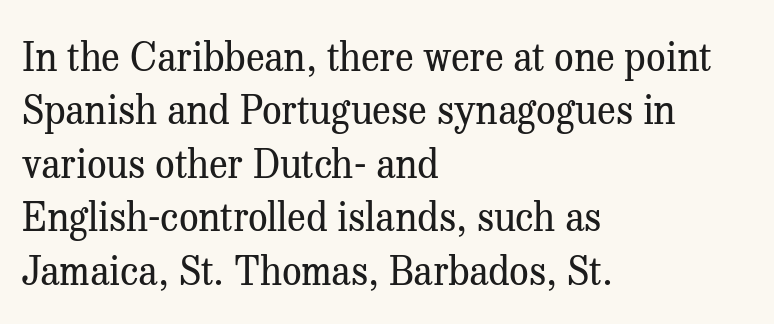
{"serif": "yes", "italic": "no", "bold": "no", "weight": "regular", "width": "normal", "stroke_contrast": "medium", "x_height": "medium", "monospaced": "no", "underline": "no", "align": "left", "line_spacing": "normal", "line_spacing_ratio": 1.37, "letter_spacing": "normal", "letter_spacing_em": 0.0, "glyph_px": 39}
